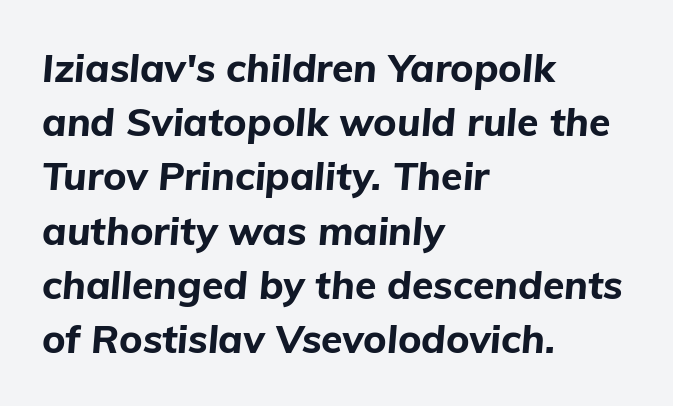
{"italic": "yes", "lean": "right", "slant_degrees": 5, "bold": "yes", "weight": "bold", "width": "normal", "stroke_contrast": "low", "x_height": "medium", "monospaced": "no", "underline": "no", "align": "left", "line_spacing": "normal", "line_spacing_ratio": 1.39, "letter_spacing": "normal", "letter_spacing_em": 0.0, "glyph_px": 39}
